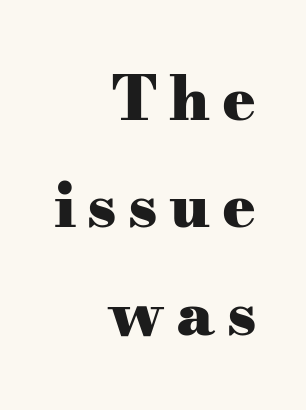
{"serif": "yes", "italic": "no", "bold": "yes", "weight": "heavy", "width": "wide", "stroke_contrast": "medium", "x_height": "small", "monospaced": "no", "underline": "no", "align": "right", "line_spacing_ratio": 1.73, "glyph_px": 62}
